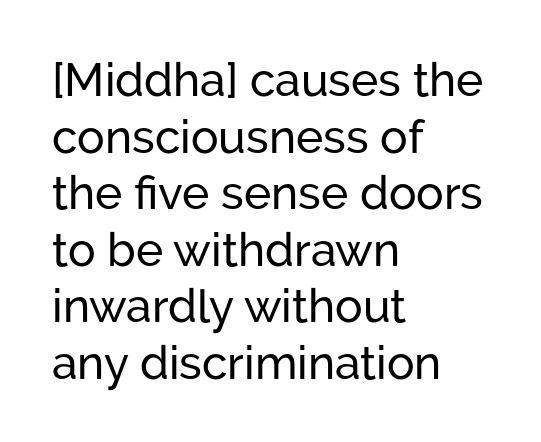
The lettering stays uniformly vertical, giving the passage a roman look. Nothing sits at the stroke ends, so this counts as sans-serif. Which margin do the lines hug? The left one — the right edge is uneven. Looks like regular typesetting: each glyph gets only the width it needs. Compared with typical body copy, the letter spacing here is the same.
